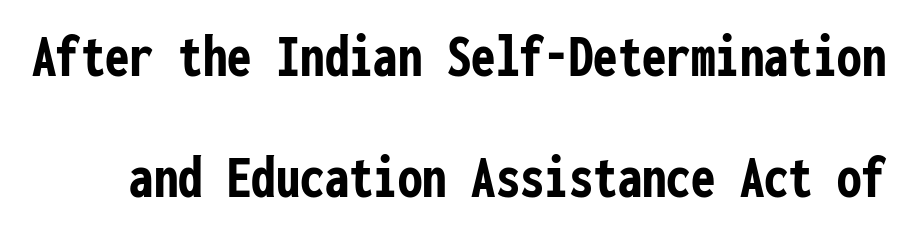
The image shows 61 px semibold, condensed sans-serif type, upright, monospaced; set loose line spacing (1.98x), normal letter spacing, not underlined; low stroke contrast and a medium x-height.
